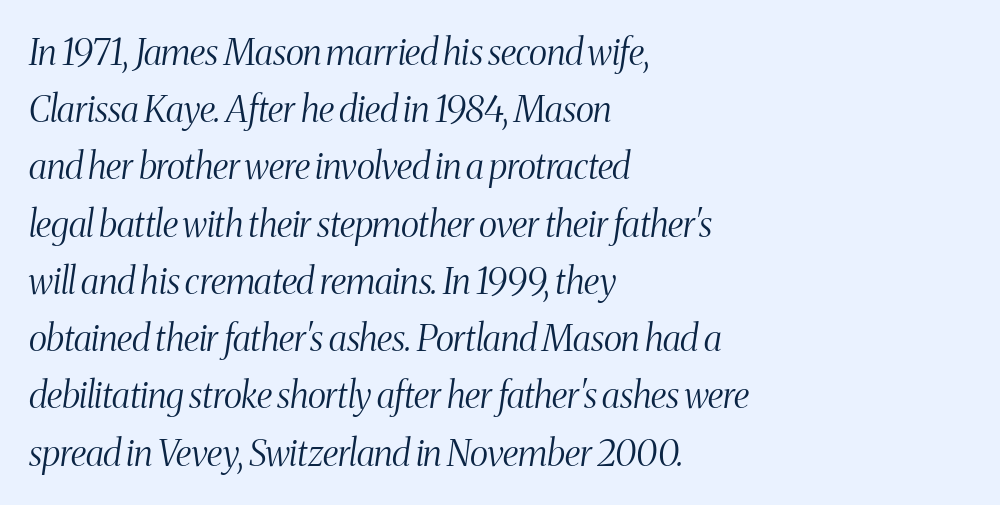
Q: Is the text bold? A: No.
Q: Is the text italic (slanted)? A: Yes, it leans right by about 8 degrees.
Q: Is the typeface a serif or a sans-serif typeface? A: Serif.
Q: Is the text underlined? A: No.
Q: How is the paragraph aligned? A: Left-aligned.
Q: Is the spacing between letters normal or unusually wide? A: Normal.
Q: Is the spacing between lines tight, normal or loose? A: Normal.
Q: Width (condensed, normal, or wide)? A: Condensed.
Q: Stroke contrast? A: Medium.
Q: x-height? A: Medium.
Q: Monospaced? A: No.
